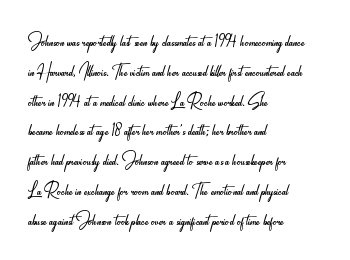
Q: Is the text bold? A: No.
Q: Is the text italic (slanted)? A: Yes.
Q: Is the text underlined? A: No.
Q: How is the paragraph aligned? A: Left-aligned.
Q: Is the spacing between letters normal or unusually wide? A: Normal.
